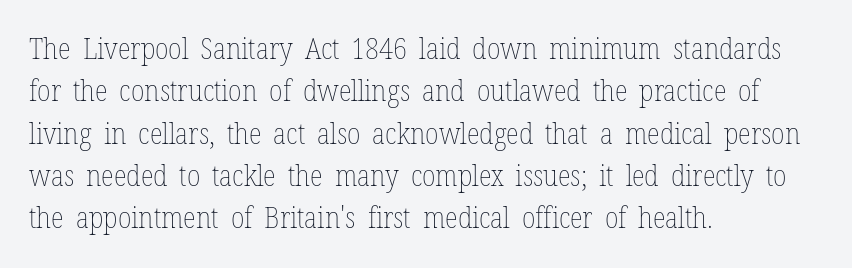
The image shows 30 px thin, condensed type, upright; set left-aligned, normal line spacing (1.41x), normal letter spacing, not underlined; low stroke contrast and a medium x-height.
